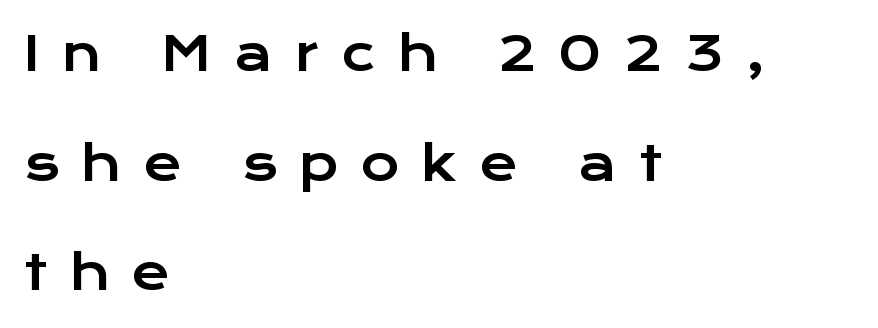
{"serif": "no", "italic": "no", "width": "wide", "stroke_contrast": "low", "x_height": "medium", "monospaced": "no", "underline": "no", "align": "left", "line_spacing": "loose", "line_spacing_ratio": 2.33, "letter_spacing": "wide", "letter_spacing_em": 0.47, "glyph_px": 47}
